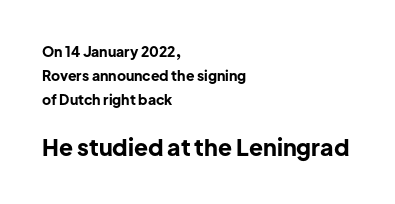
The image shows 23 px bold type, upright; set left-aligned, normal line spacing (1.7x), normal letter spacing, not underlined; the second (bottom) block is 1.64x larger.
